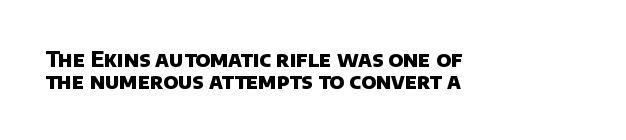
Q: Is the text bold? A: Yes.
Q: Is the text underlined? A: No.
Q: How is the paragraph aligned? A: Left-aligned.
Q: Is the spacing between letters normal or unusually wide? A: Normal.
Q: Is the spacing between lines tight, normal or loose? A: Tight.
